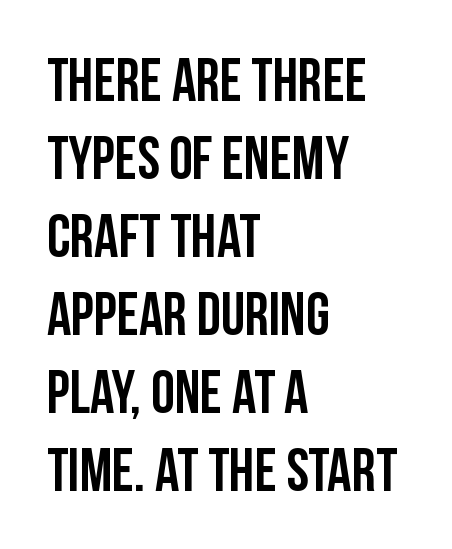
The image shows 60 px condensed sans-serif type, upright; set left-aligned, normal line spacing (1.3x), normal letter spacing, not underlined; low stroke contrast and a large x-height.
